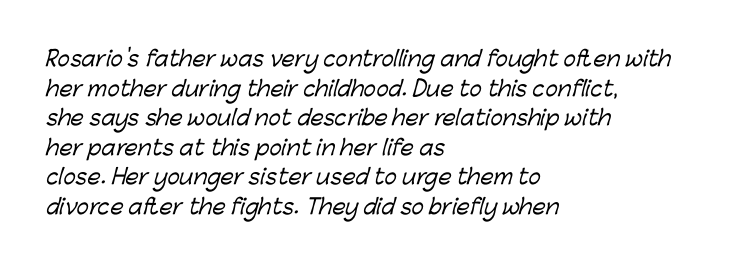
The image shows 21 px text type; set left-aligned, normal line spacing (1.41x), normal letter spacing, not underlined.
